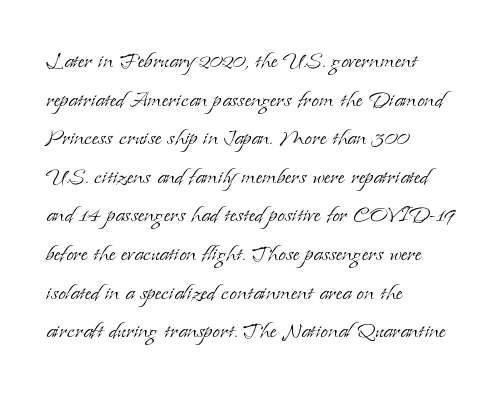
{"bold": "no", "underline": "no", "align": "left", "line_spacing": "normal", "line_spacing_ratio": 1.43, "letter_spacing": "normal", "letter_spacing_em": 0.0, "glyph_px": 27}
